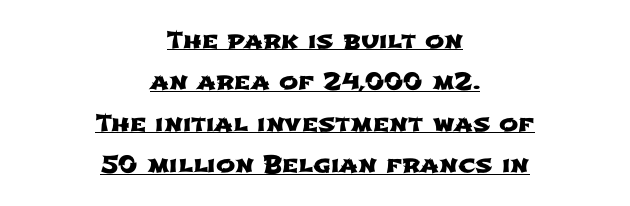
Q: Is the text underlined? A: Yes.
Q: How is the paragraph aligned? A: Centered.
Q: Is the spacing between letters normal or unusually wide? A: Normal.
